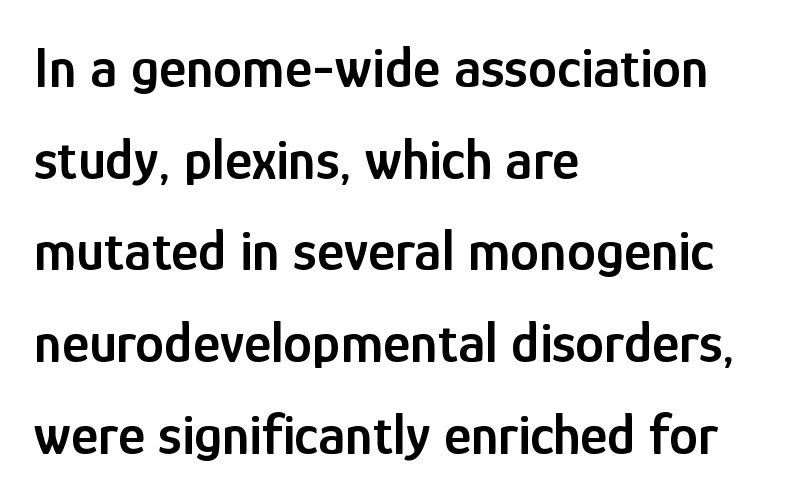
Q: Is the text bold? A: Semi-bold.
Q: Is the text italic (slanted)? A: No, it is upright.
Q: Is the typeface a serif or a sans-serif typeface? A: Sans-serif.
Q: Is the text underlined? A: No.
Q: How is the paragraph aligned? A: Left-aligned.
Q: Is the spacing between letters normal or unusually wide? A: Normal.
Q: Is the spacing between lines tight, normal or loose? A: Normal.
Q: Width (condensed, normal, or wide)? A: Condensed.
Q: Stroke contrast? A: Low.
Q: x-height? A: Medium.
Q: Monospaced? A: No.
